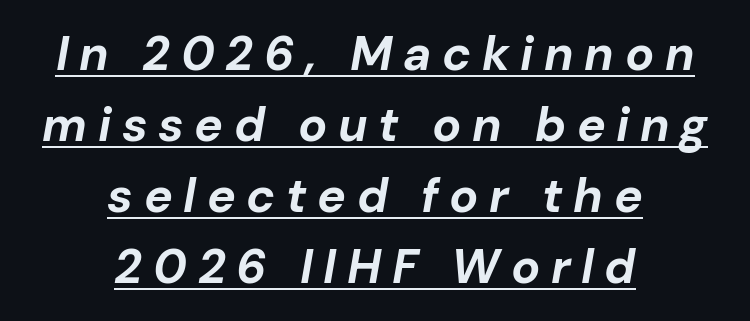
The image shows 48 px bold type, italic (leaning right); set centered, normal line spacing (1.48x), unusually wide letter spacing (+0.22 em), underlined; low stroke contrast and a medium x-height.
